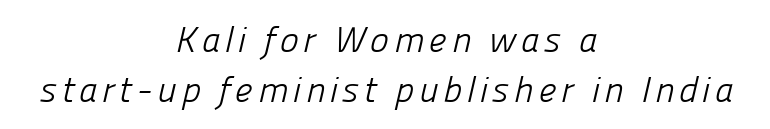
Q: Is the text bold? A: No.
Q: Is the typeface a serif or a sans-serif typeface? A: Sans-serif.
Q: Is the text underlined? A: No.
Q: How is the paragraph aligned? A: Centered.
Q: Is the spacing between lines tight, normal or loose? A: Normal.
Q: Width (condensed, normal, or wide)? A: Normal.
Q: Stroke contrast? A: Low.
Q: x-height? A: Medium.
Q: Monospaced? A: No.
